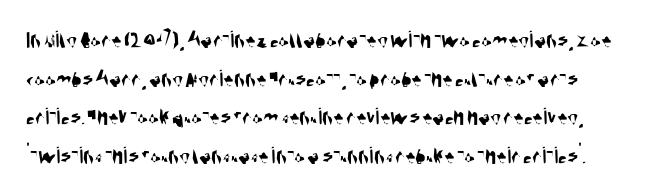
Q: Is the text underlined? A: No.
Q: Is the spacing between letters normal or unusually wide? A: Normal.
Q: Is the spacing between lines tight, normal or loose? A: Normal.
